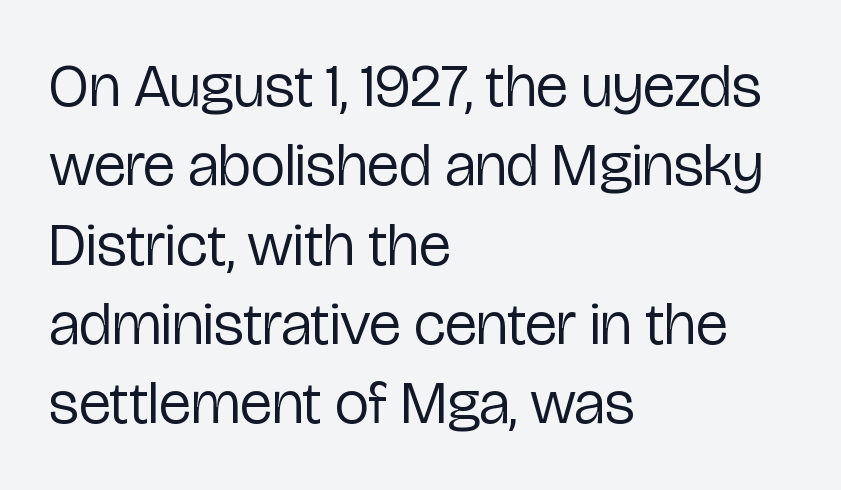
Q: Is the text bold? A: No.
Q: Is the text italic (slanted)? A: No, it is upright.
Q: Is the typeface a serif or a sans-serif typeface? A: Sans-serif.
Q: Is the text underlined? A: No.
Q: How is the paragraph aligned? A: Left-aligned.
Q: Is the spacing between letters normal or unusually wide? A: Normal.
Q: Is the spacing between lines tight, normal or loose? A: Normal.
Q: Width (condensed, normal, or wide)? A: Condensed.
Q: Stroke contrast? A: Low.
Q: x-height? A: Medium.
Q: Monospaced? A: No.
